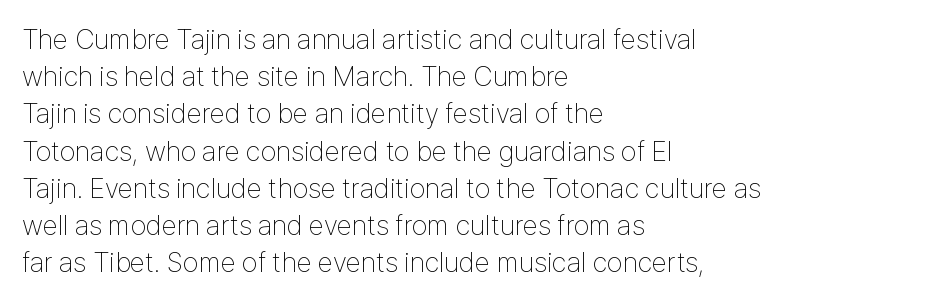
Each stroke keeps to a modest, everyday thickness or less. The font's upright variant was chosen for this text. Is this a fixed-width face? No — the glyphs have proportional, varying widths. Quick note: interline space is typical. Nobody drew a line under any word here.
